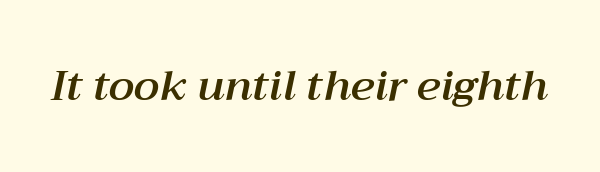
Words float on clear page, feet unadorned. Each letter keeps its own natural width here, so spacing adapts to shape. Observe the ordinary spacing: letters are neighbours, not strangers. The whole block is typeset with a tilt.
